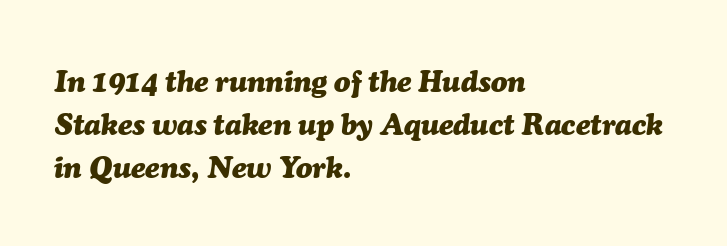
Q: Is the text bold? A: Yes.
Q: Is the text italic (slanted)? A: Yes, it leans right by about 7 degrees.
Q: Is the text underlined? A: No.
Q: How is the paragraph aligned? A: Left-aligned.
Q: Is the spacing between letters normal or unusually wide? A: Normal.
Q: Is the spacing between lines tight, normal or loose? A: Normal.
Q: Width (condensed, normal, or wide)? A: Normal.
Q: Stroke contrast? A: Medium.
Q: x-height? A: Medium.
Q: Monospaced? A: No.
